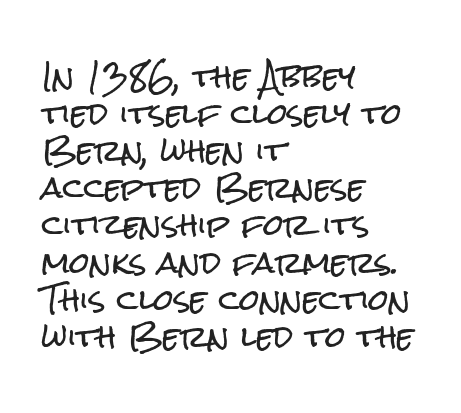
Glyph-to-glyph distance matches everyday printed text. Vertically, the passage feels balanced, rows spaced as you'd expect. Stroke terminals: plain, sans-serif. Check the space under the baseline: it is left empty. No italicization has been applied; the sample stays upright. Horizontal alignment here is leftward, the default for most running prose.
